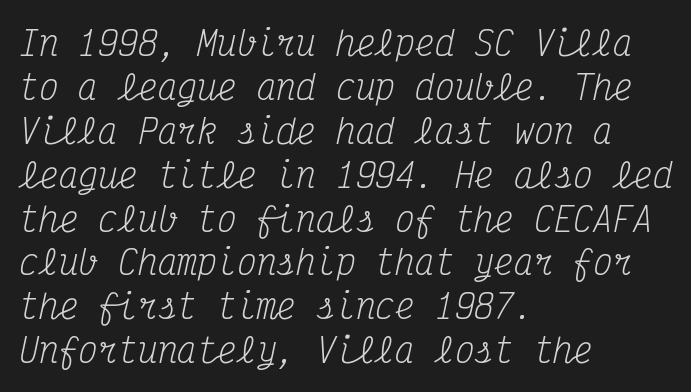
{"serif": "yes", "italic": "yes", "lean": "right", "slant_degrees": 12, "bold": "no", "weight": "regular", "width": "condensed", "stroke_contrast": "medium", "x_height": "medium", "monospaced": "yes", "underline": "no", "align": "left", "line_spacing": "normal", "line_spacing_ratio": 1.33, "letter_spacing": "normal", "letter_spacing_em": 0.0, "glyph_px": 33}
